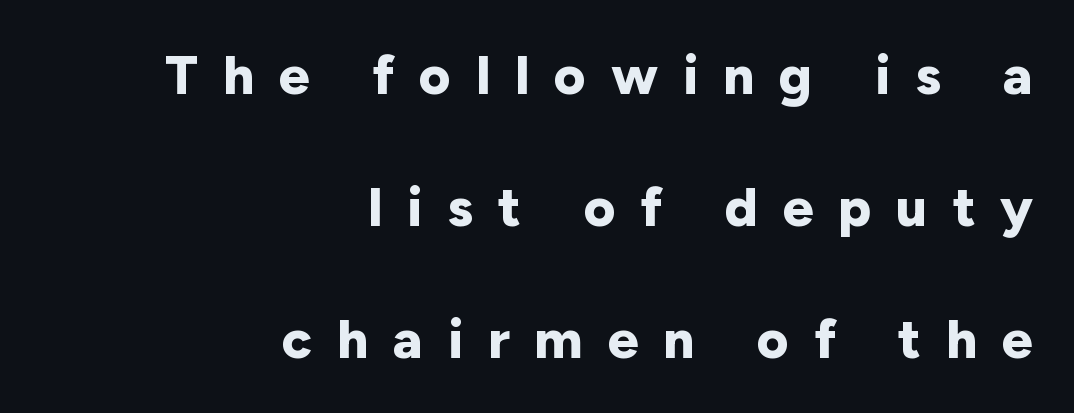
{"serif": "no", "italic": "no", "bold": "yes", "weight": "bold", "width": "normal", "stroke_contrast": "low", "x_height": "medium", "monospaced": "no", "underline": "no", "align": "right", "line_spacing": "loose", "line_spacing_ratio": 2.4, "letter_spacing": "wide", "letter_spacing_em": 0.45, "glyph_px": 55}
